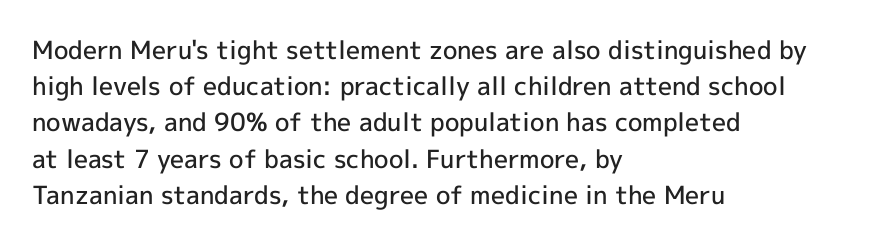
The image shows 25 px text type, upright; set left-aligned, normal line spacing (1.45x), normal letter spacing, not underlined.
